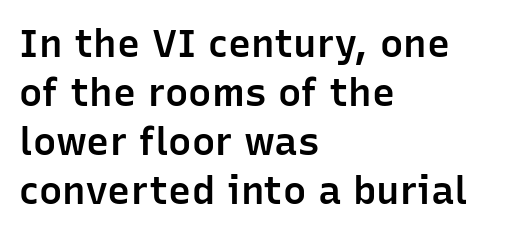
Q: Is the text bold? A: Semi-bold.
Q: Is the text italic (slanted)? A: No, it is upright.
Q: Is the typeface a serif or a sans-serif typeface? A: Sans-serif.
Q: Is the text underlined? A: No.
Q: How is the paragraph aligned? A: Left-aligned.
Q: Is the spacing between letters normal or unusually wide? A: Normal.
Q: Is the spacing between lines tight, normal or loose? A: Normal.
Q: Width (condensed, normal, or wide)? A: Normal.
Q: Stroke contrast? A: Low.
Q: x-height? A: Medium.
Q: Monospaced? A: No.
